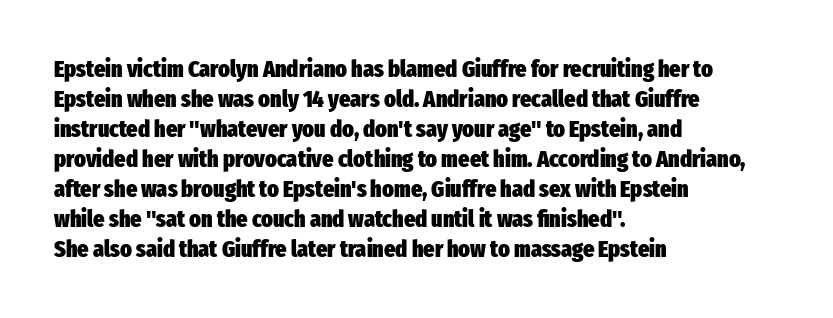
Q: Is the text bold? A: Yes.
Q: Is the text italic (slanted)? A: No, it is upright.
Q: Is the text underlined? A: No.
Q: How is the paragraph aligned? A: Left-aligned.
Q: Is the spacing between letters normal or unusually wide? A: Normal.
Q: Is the spacing between lines tight, normal or loose? A: Normal.
